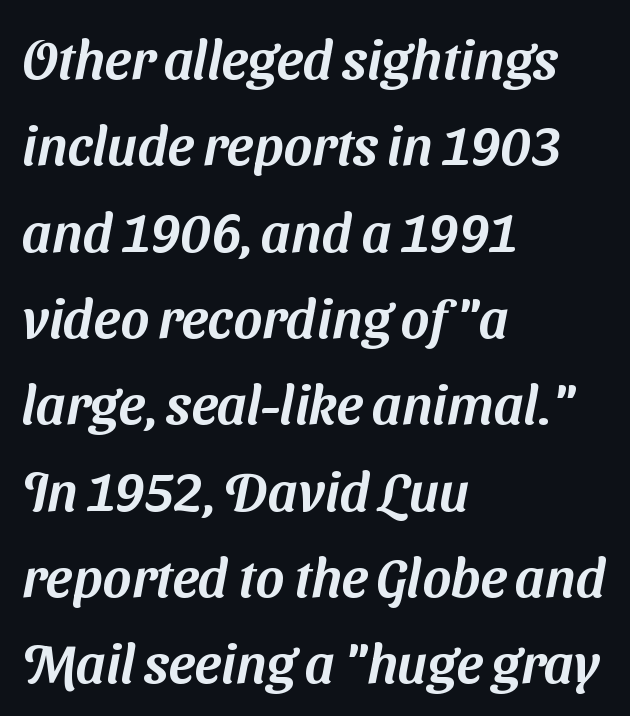
{"serif": "no", "width": "normal", "stroke_contrast": "medium", "x_height": "medium", "monospaced": "no", "underline": "no", "align": "left", "line_spacing": "normal", "line_spacing_ratio": 1.57, "letter_spacing": "normal", "letter_spacing_em": 0.0, "glyph_px": 55}
